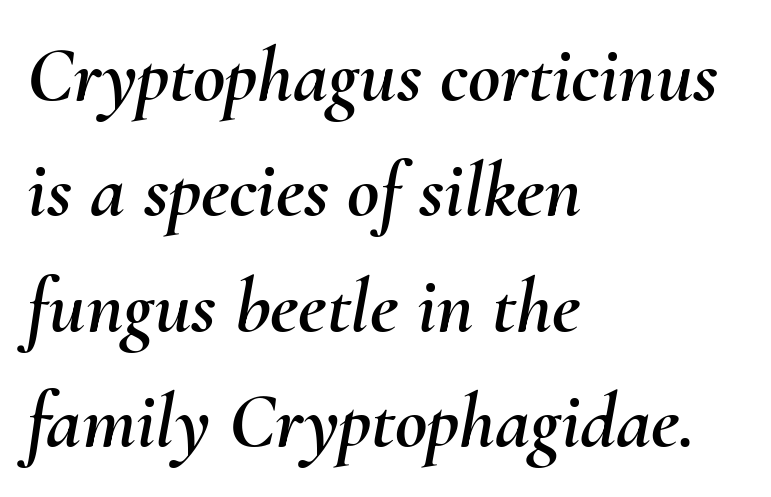
The image shows 79 px text type, italic (leaning right); set left-aligned, normal line spacing (1.46x), normal letter spacing, not underlined; medium stroke contrast and a small x-height.
